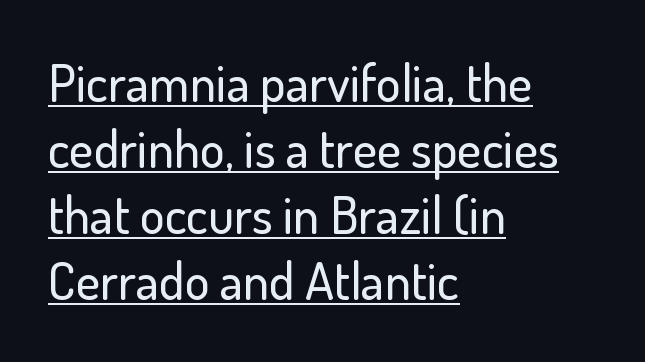
Q: Is the text italic (slanted)? A: No, it is upright.
Q: Is the typeface a serif or a sans-serif typeface? A: Sans-serif.
Q: Is the text underlined? A: Yes.
Q: How is the paragraph aligned? A: Left-aligned.
Q: Is the spacing between letters normal or unusually wide? A: Normal.
Q: Is the spacing between lines tight, normal or loose? A: Normal.
Q: Width (condensed, normal, or wide)? A: Normal.
Q: Stroke contrast? A: Low.
Q: x-height? A: Small.
Q: Monospaced? A: No.
